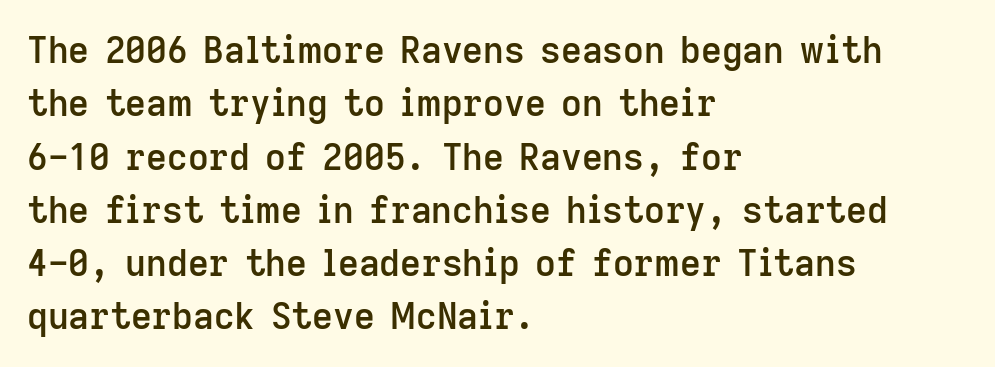
The image shows 36 px semibold sans-serif type, upright; set left-aligned, normal line spacing (1.48x), normal letter spacing, not underlined; low stroke contrast and a medium x-height.
